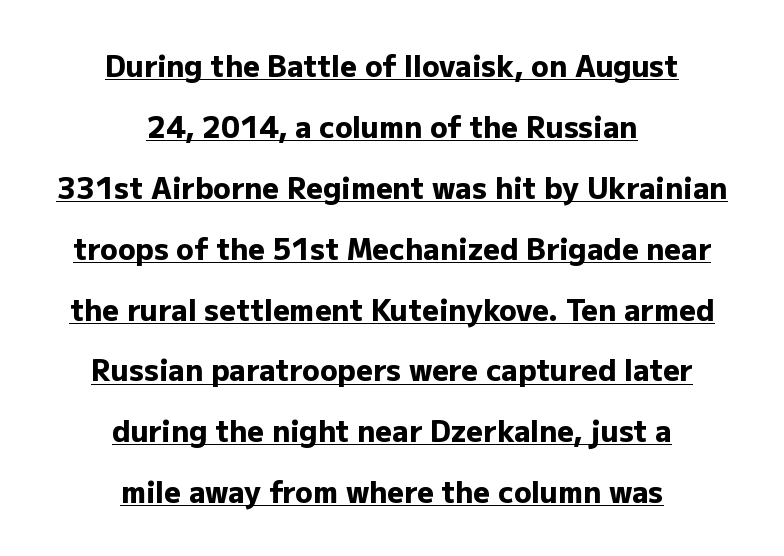
{"serif": "no", "italic": "no", "bold": "yes", "weight": "heavy", "width": "normal", "stroke_contrast": "low", "x_height": "medium", "monospaced": "no", "underline": "yes", "align": "center", "line_spacing": "loose", "line_spacing_ratio": 2.1, "letter_spacing": "normal", "letter_spacing_em": 0.0, "glyph_px": 29}
